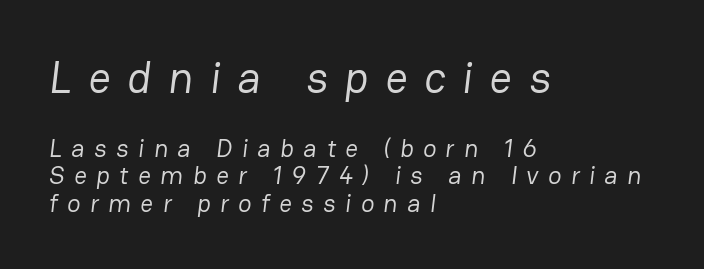
{"serif": "no", "bold": "no", "weight": "regular", "width": "normal", "stroke_contrast": "low", "x_height": "medium", "monospaced": "no", "underline": "no", "align": "left", "line_spacing": "tight", "line_spacing_ratio": 1.09, "letter_spacing": "wide", "letter_spacing_em": 0.38, "larger_block": "first", "size_ratio": 1.76, "glyph_px": 44}
